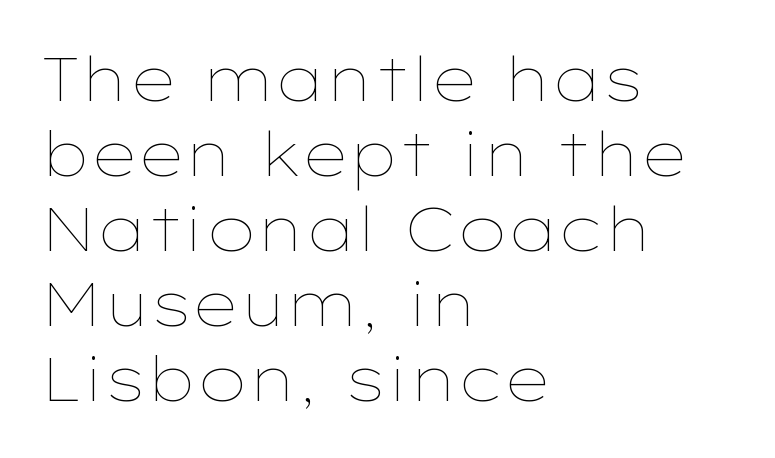
{"italic": "no", "bold": "no", "weight": "thin", "width": "wide", "stroke_contrast": "low", "x_height": "medium", "monospaced": "no", "underline": "no", "align": "left", "line_spacing_ratio": 1.23, "letter_spacing": "normal", "letter_spacing_em": 0.0, "glyph_px": 61}
